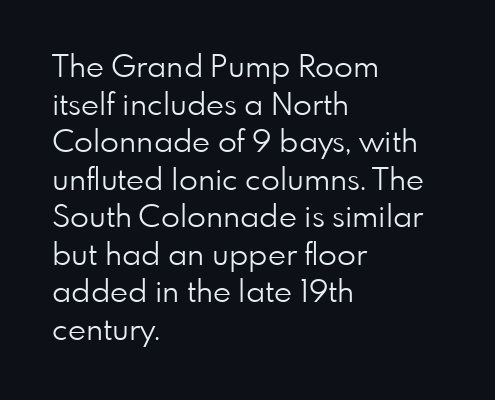
{"serif": "no", "italic": "no", "bold": "no", "weight": "light", "width": "normal", "stroke_contrast": "low", "x_height": "small", "monospaced": "no", "underline": "no", "align": "left", "line_spacing_ratio": 1.21, "letter_spacing": "normal", "letter_spacing_em": 0.0, "glyph_px": 31}
